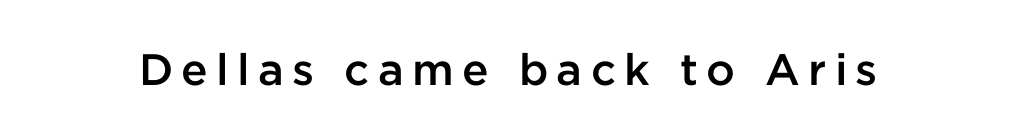
Rendered with straight, roman letterforms. Are there feet on the stems? There aren't — it's a sans. On the weight axis this lands at semibold, roughly 600. Honestly, there is no underline to notice here at all. The letters advance in unequal steps, a hallmark of proportional type.
